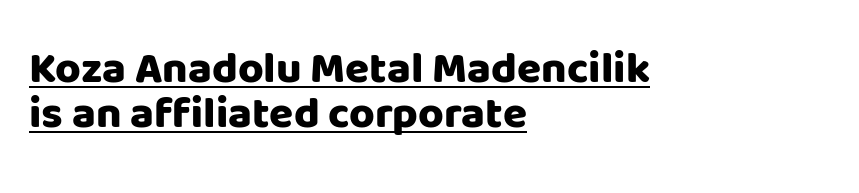
{"serif": "no", "italic": "no", "bold": "yes", "weight": "heavy", "width": "normal", "stroke_contrast": "low", "x_height": "large", "monospaced": "no", "underline": "yes", "align": "left", "line_spacing": "tight", "line_spacing_ratio": 1.02, "letter_spacing": "normal", "letter_spacing_em": 0.0, "glyph_px": 44}
